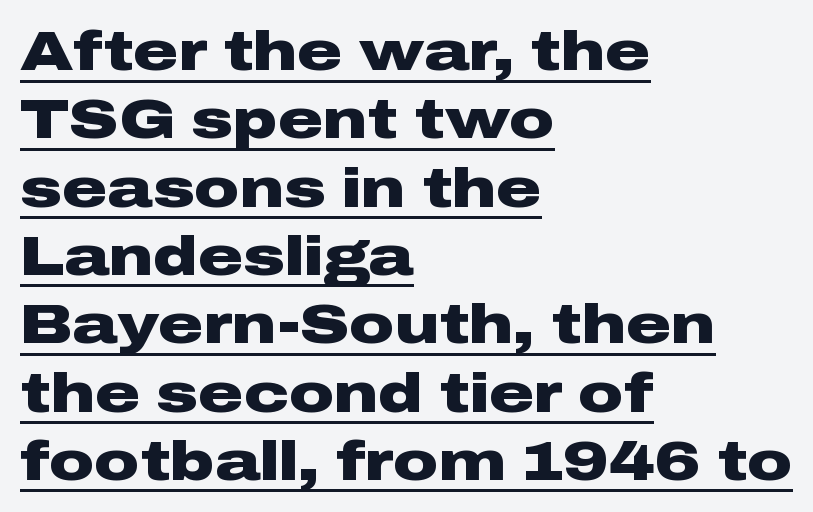
Note: no serifs on the glyphs. No extra tracking has been applied to these lines. Think of a printed novel: that variable character pitch is what you see here. Is the block centered? No — it sits flush against the left margin. The face used here has the dense, thick strokes of a bold.
